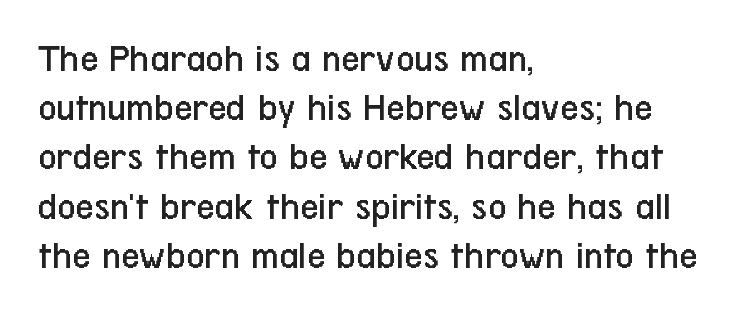
{"serif": "no", "italic": "no", "bold": "no", "weight": "regular", "width": "condensed", "stroke_contrast": "low", "x_height": "medium", "monospaced": "no", "underline": "no", "align": "left", "line_spacing_ratio": 1.23, "letter_spacing": "normal", "letter_spacing_em": 0.0, "glyph_px": 40}
